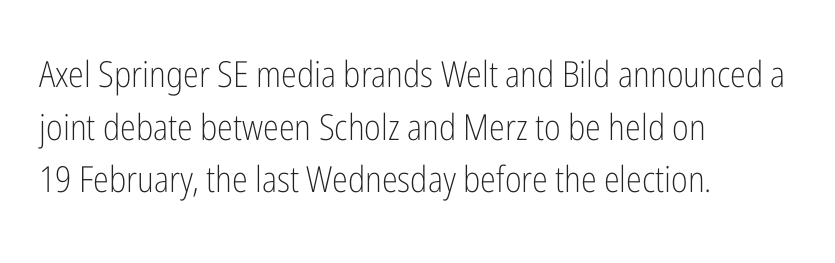
{"serif": "no", "italic": "no", "bold": "no", "weight": "light", "width": "condensed", "stroke_contrast": "low", "x_height": "medium", "monospaced": "no", "underline": "no", "align": "left", "line_spacing": "normal", "line_spacing_ratio": 1.46, "letter_spacing": "normal", "letter_spacing_em": 0.0, "glyph_px": 36}
